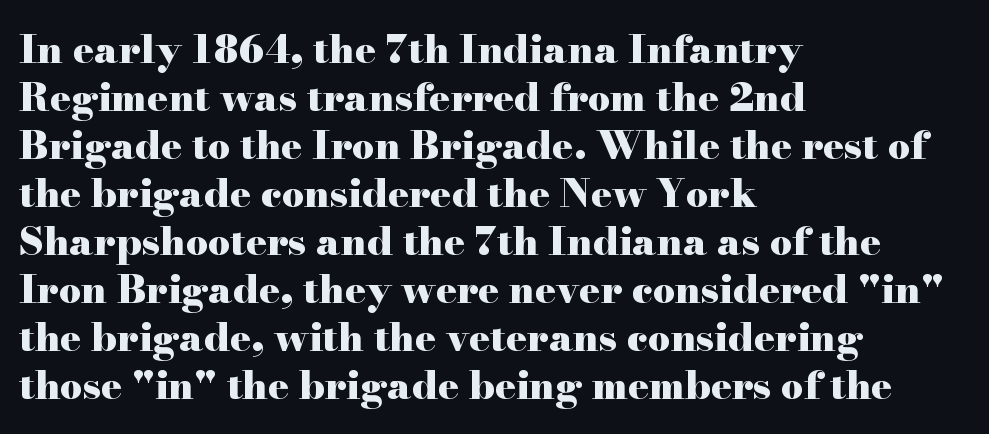
{"serif": "yes", "italic": "no", "bold": "yes", "weight": "heavy", "width": "wide", "stroke_contrast": "high", "x_height": "small", "monospaced": "no", "underline": "no", "align": "left", "line_spacing_ratio": 1.23, "letter_spacing": "normal", "letter_spacing_em": 0.0, "glyph_px": 39}
